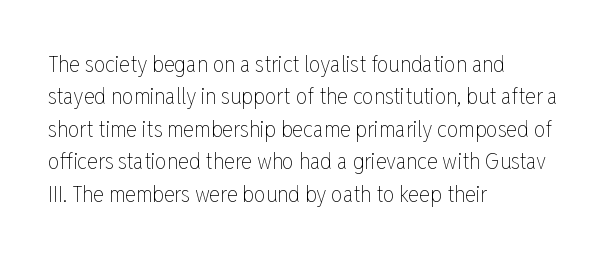
Q: Is the text bold? A: No.
Q: Is the text italic (slanted)? A: No, it is upright.
Q: Is the text underlined? A: No.
Q: How is the paragraph aligned? A: Left-aligned.
Q: Is the spacing between letters normal or unusually wide? A: Normal.
Q: Is the spacing between lines tight, normal or loose? A: Normal.
